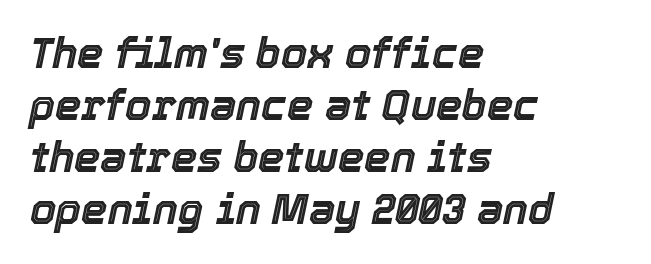
Q: Is the text italic (slanted)? A: Yes, it leans right by about 12 degrees.
Q: Is the text underlined? A: No.
Q: How is the paragraph aligned? A: Left-aligned.
Q: Is the spacing between letters normal or unusually wide? A: Normal.
Q: Width (condensed, normal, or wide)? A: Normal.
Q: x-height? A: Medium.
Q: Monospaced? A: No.
